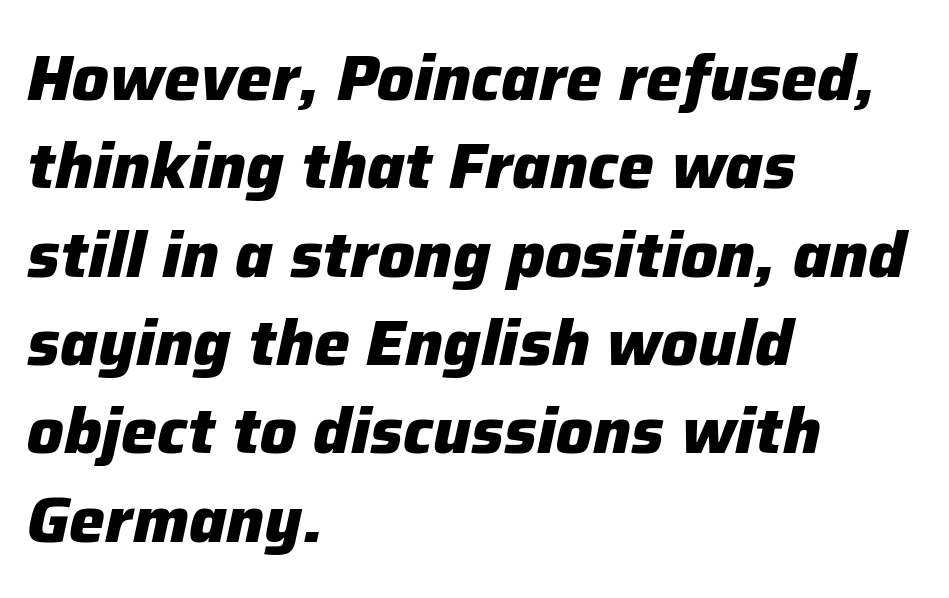
The image shows 64 px heavy type, italic (leaning right); set left-aligned, normal line spacing (1.38x), normal letter spacing, not underlined; low stroke contrast and a medium x-height.
